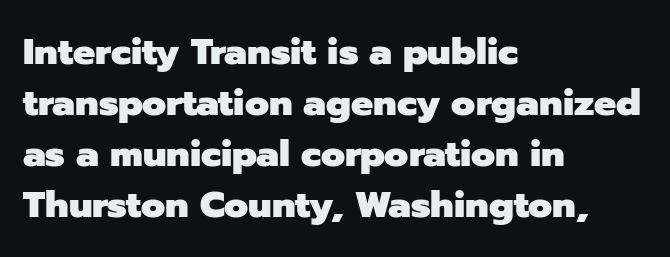
{"serif": "no", "italic": "no", "bold": "yes", "weight": "heavy", "width": "normal", "stroke_contrast": "low", "x_height": "medium", "monospaced": "no", "underline": "no", "align": "left", "line_spacing": "normal", "line_spacing_ratio": 1.38, "letter_spacing": "normal", "letter_spacing_em": 0.0, "glyph_px": 37}
